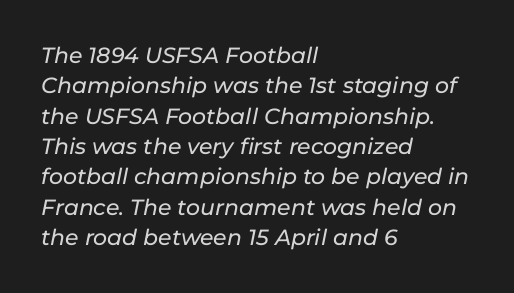
{"italic": "yes", "lean": "right", "slant_degrees": 11, "underline": "no", "align": "left", "line_spacing": "normal", "line_spacing_ratio": 1.38, "letter_spacing": "normal", "letter_spacing_em": 0.0, "glyph_px": 22}
